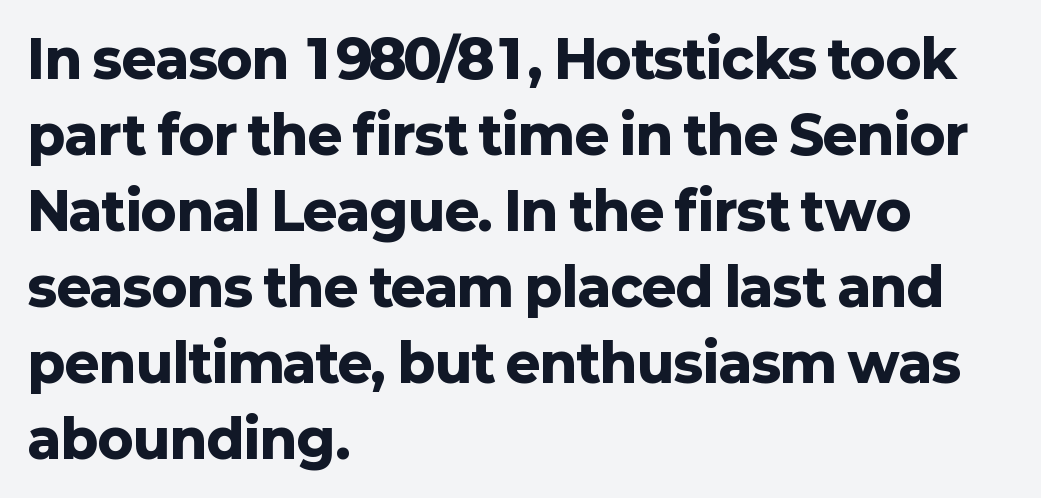
Typesetter's note: full bold, strokes at maximum text heaviness. Which margin do the lines hug? The left one — the right edge is uneven. What stands out about the letter spacing? Nothing — it is the standard amount. The letters carry no serifs — their stems end cleanly without finishing strokes. Proportional: the letters do not fall into vertical columns.
